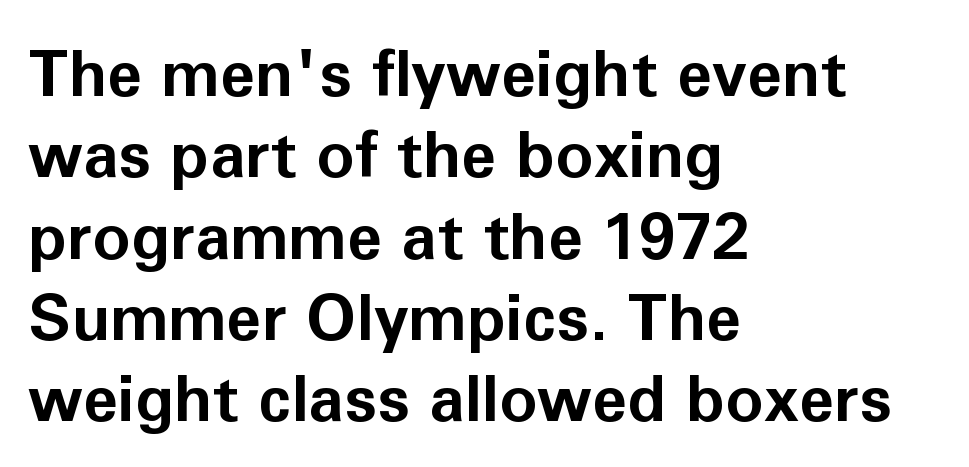
{"serif": "no", "italic": "no", "bold": "yes", "weight": "bold", "width": "normal", "stroke_contrast": "low", "x_height": "medium", "monospaced": "no", "underline": "no", "align": "left", "line_spacing": "normal", "line_spacing_ratio": 1.27, "letter_spacing": "normal", "letter_spacing_em": 0.0, "glyph_px": 64}
